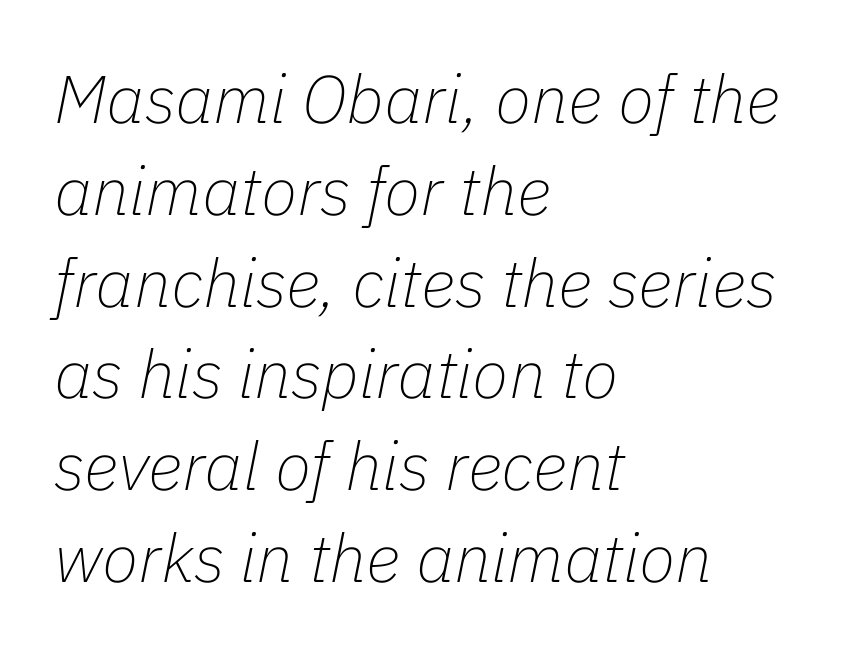
Q: Is the text bold? A: No.
Q: Is the text italic (slanted)? A: Yes, it leans right by about 11 degrees.
Q: Is the text underlined? A: No.
Q: How is the paragraph aligned? A: Left-aligned.
Q: Is the spacing between letters normal or unusually wide? A: Normal.
Q: Is the spacing between lines tight, normal or loose? A: Normal.
Q: Width (condensed, normal, or wide)? A: Normal.
Q: Stroke contrast? A: Low.
Q: x-height? A: Medium.
Q: Monospaced? A: No.
